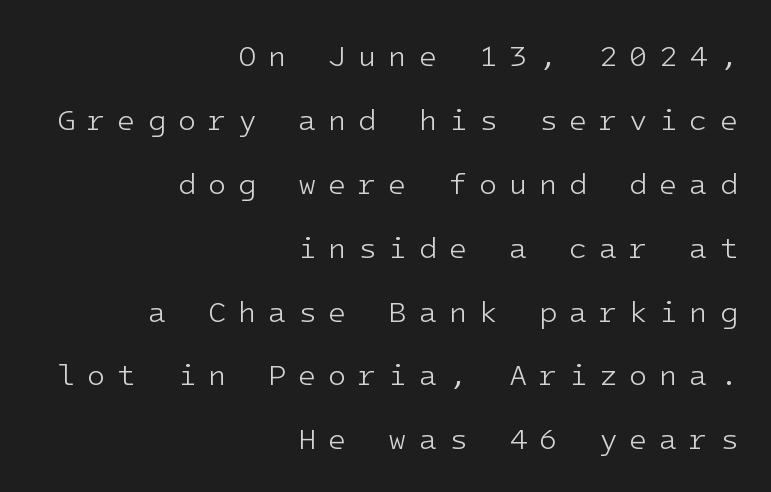
The image shows 30 px light sans-serif type, upright; set right-aligned, loose line spacing (2.13x), unusually wide letter spacing (+0.39 em), not underlined; low stroke contrast and a medium x-height.
